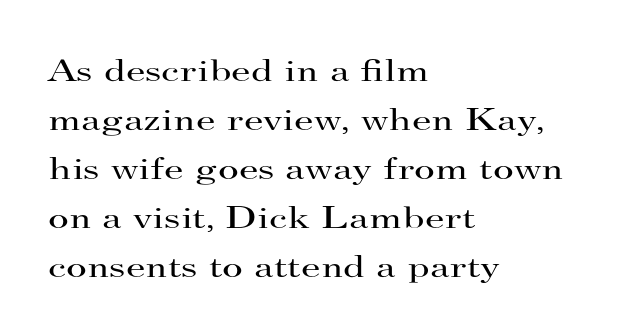
Q: Is the text bold? A: No.
Q: Is the text italic (slanted)? A: No, it is upright.
Q: Is the typeface a serif or a sans-serif typeface? A: Serif.
Q: Is the text underlined? A: No.
Q: How is the paragraph aligned? A: Left-aligned.
Q: Is the spacing between letters normal or unusually wide? A: Normal.
Q: Is the spacing between lines tight, normal or loose? A: Normal.
Q: Width (condensed, normal, or wide)? A: Wide.
Q: Stroke contrast? A: High.
Q: x-height? A: Small.
Q: Monospaced? A: No.
